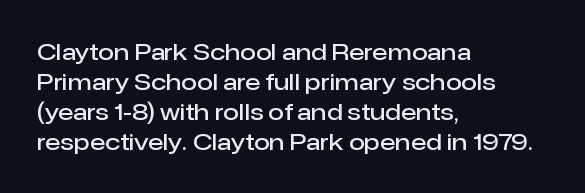
Q: Is the text bold? A: Semi-bold.
Q: Is the text italic (slanted)? A: No, it is upright.
Q: Is the text underlined? A: No.
Q: How is the paragraph aligned? A: Left-aligned.
Q: Is the spacing between letters normal or unusually wide? A: Normal.
Q: Is the spacing between lines tight, normal or loose? A: Normal.
